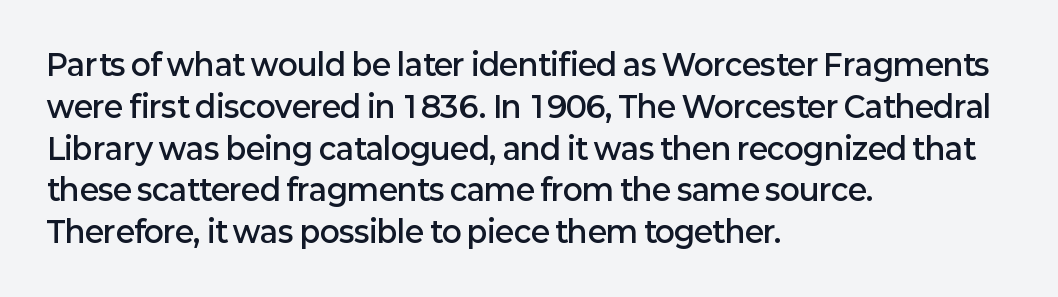
The image shows 29 px semibold sans-serif type, upright; set left-aligned, normal line spacing (1.44x), normal letter spacing, not underlined; low stroke contrast and a medium x-height.
